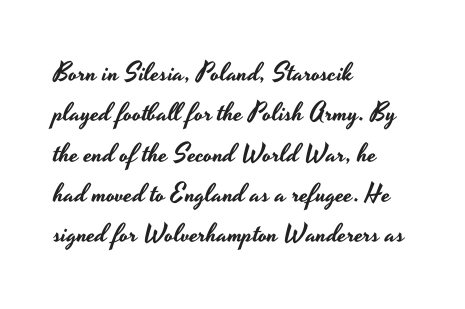
{"underline": "no", "align": "left", "line_spacing": "normal", "line_spacing_ratio": 1.55, "letter_spacing": "normal", "letter_spacing_em": 0.0, "glyph_px": 26}
